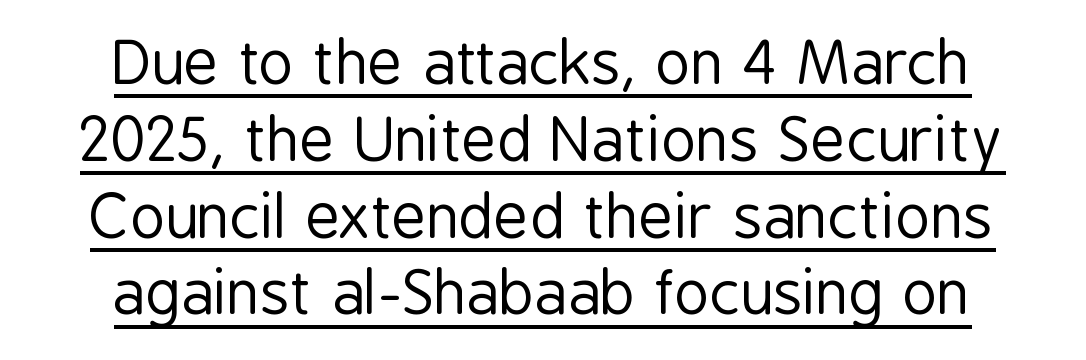
Q: Is the text bold? A: No.
Q: Is the text italic (slanted)? A: No, it is upright.
Q: Is the typeface a serif or a sans-serif typeface? A: Sans-serif.
Q: Is the text underlined? A: Yes.
Q: How is the paragraph aligned? A: Centered.
Q: Is the spacing between letters normal or unusually wide? A: Normal.
Q: Is the spacing between lines tight, normal or loose? A: Normal.
Q: Width (condensed, normal, or wide)? A: Condensed.
Q: Stroke contrast? A: Low.
Q: x-height? A: Medium.
Q: Monospaced? A: No.
